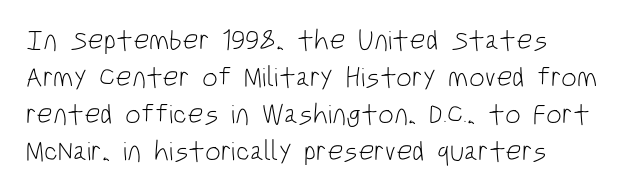
{"serif": "no", "italic": "no", "bold": "no", "weight": "light", "width": "condensed", "stroke_contrast": "low", "x_height": "large", "monospaced": "no", "underline": "no", "align": "left", "line_spacing": "normal", "line_spacing_ratio": 1.32, "letter_spacing": "normal", "letter_spacing_em": 0.0, "glyph_px": 28}
